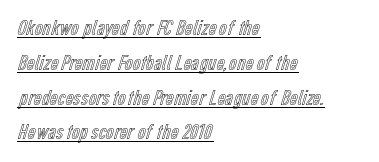
{"underline": "yes", "align": "left", "line_spacing": "normal", "line_spacing_ratio": 1.58, "letter_spacing": "normal", "letter_spacing_em": 0.0, "glyph_px": 22}
